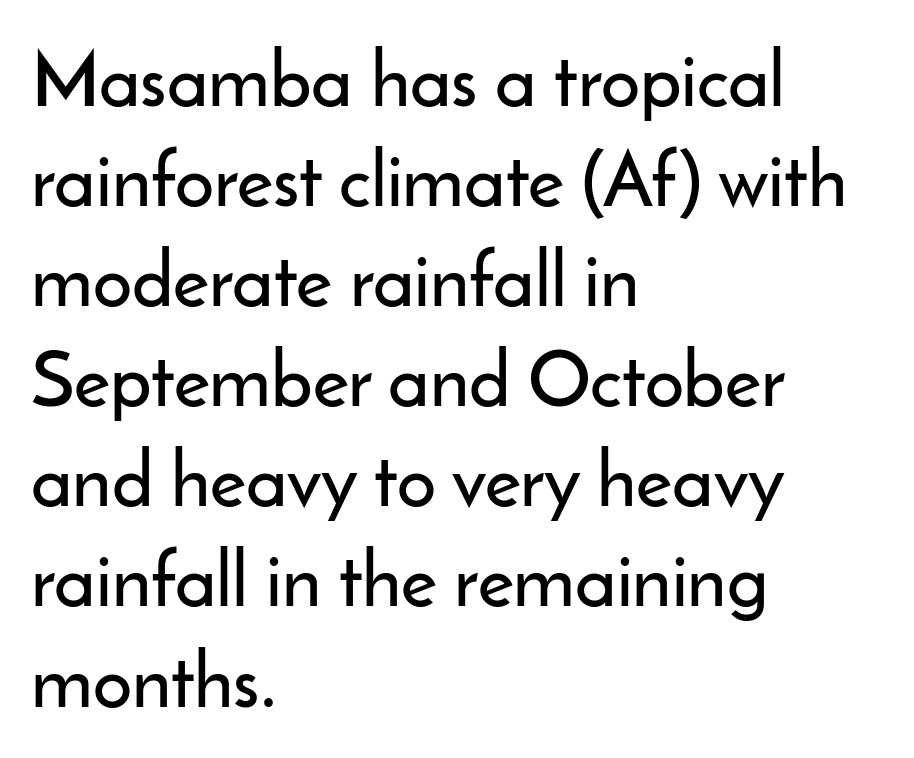
Q: Is the text italic (slanted)? A: No, it is upright.
Q: Is the typeface a serif or a sans-serif typeface? A: Sans-serif.
Q: Is the text underlined? A: No.
Q: How is the paragraph aligned? A: Left-aligned.
Q: Is the spacing between letters normal or unusually wide? A: Normal.
Q: Is the spacing between lines tight, normal or loose? A: Normal.
Q: Width (condensed, normal, or wide)? A: Normal.
Q: Stroke contrast? A: Low.
Q: x-height? A: Small.
Q: Monospaced? A: No.
